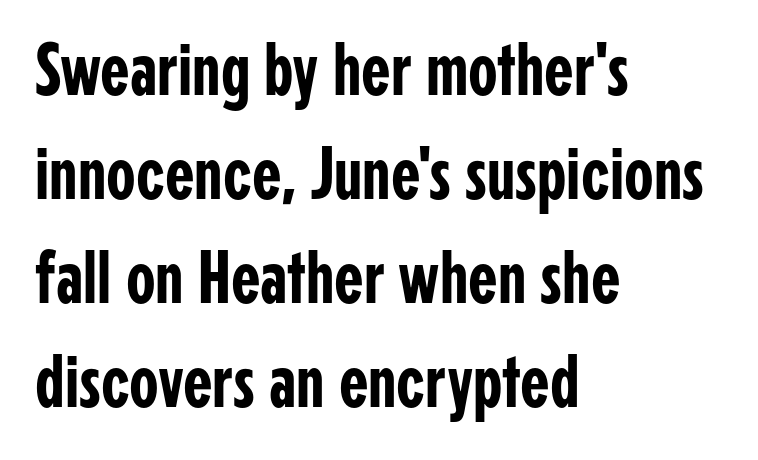
{"serif": "no", "italic": "no", "width": "condensed", "stroke_contrast": "low", "x_height": "medium", "monospaced": "no", "underline": "no", "align": "left", "line_spacing": "normal", "line_spacing_ratio": 1.37, "letter_spacing": "normal", "letter_spacing_em": 0.0, "glyph_px": 76}
